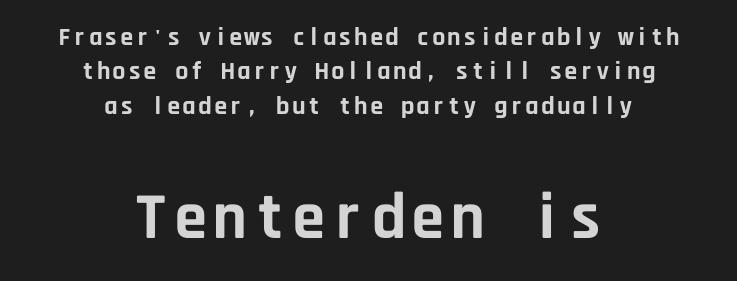
{"serif": "no", "italic": "no", "bold": "yes", "weight": "bold", "width": "normal", "stroke_contrast": "low", "x_height": "large", "monospaced": "yes", "underline": "no", "align": "center", "line_spacing": "normal", "line_spacing_ratio": 1.32, "letter_spacing": "normal", "letter_spacing_em": 0.0, "larger_block": "second", "size_ratio": 2.54, "glyph_px": 66}
